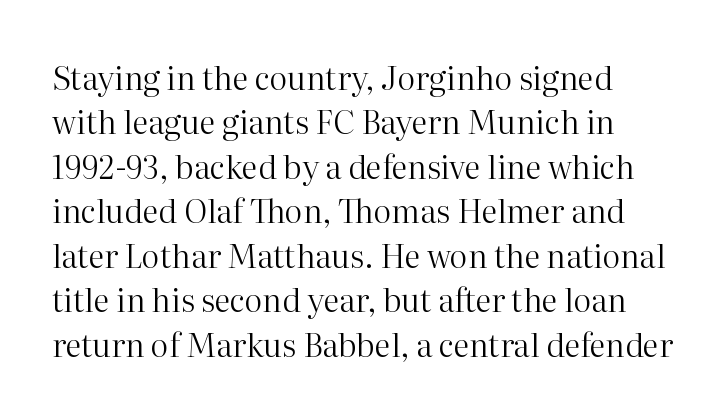
Q: Is the text bold? A: No.
Q: Is the text italic (slanted)? A: No, it is upright.
Q: Is the typeface a serif or a sans-serif typeface? A: Serif.
Q: Is the text underlined? A: No.
Q: Is the spacing between letters normal or unusually wide? A: Normal.
Q: Is the spacing between lines tight, normal or loose? A: Normal.
Q: Width (condensed, normal, or wide)? A: Normal.
Q: Stroke contrast? A: High.
Q: x-height? A: Medium.
Q: Monospaced? A: No.
